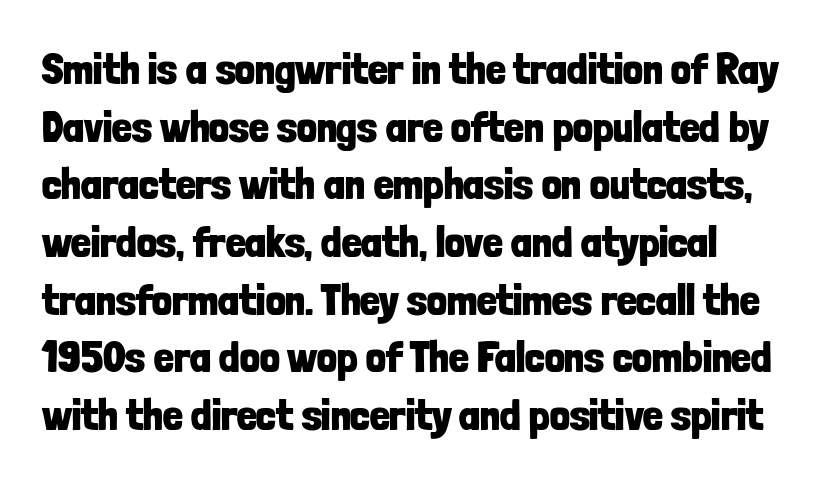
The image shows 44 px bold, condensed sans-serif type, upright; set normal line spacing (1.31x), normal letter spacing, not underlined; low stroke contrast and a medium x-height.
